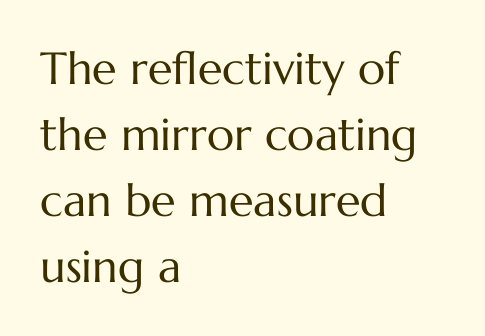
Q: Is the text bold? A: No.
Q: Is the text italic (slanted)? A: No, it is upright.
Q: Is the text underlined? A: No.
Q: How is the paragraph aligned? A: Left-aligned.
Q: Is the spacing between letters normal or unusually wide? A: Normal.
Q: Is the spacing between lines tight, normal or loose? A: Normal.
Q: Width (condensed, normal, or wide)? A: Normal.
Q: Stroke contrast? A: Medium.
Q: x-height? A: Medium.
Q: Monospaced? A: No.
